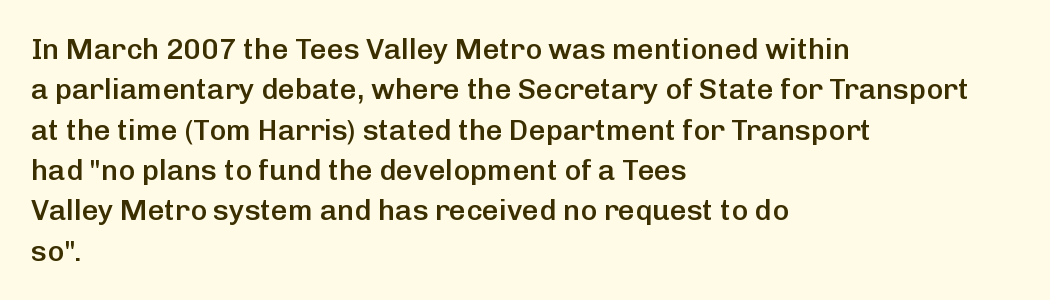
The image shows 29 px semibold sans-serif type, upright; set left-aligned, normal line spacing (1.39x), normal letter spacing, not underlined; low stroke contrast and a medium x-height.
